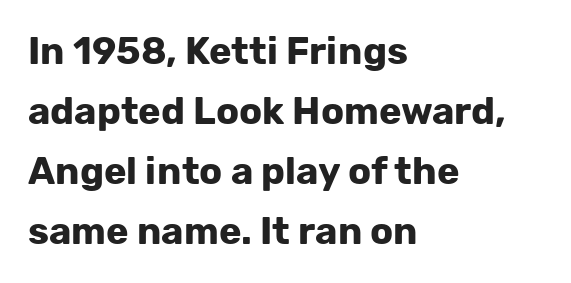
Regular leading. Students, note that the glyphs here touch the page at normal intervals. Each glyph is drawn with heavy, bold strokes. Think of a printed novel: that variable character pitch is what you see here.
